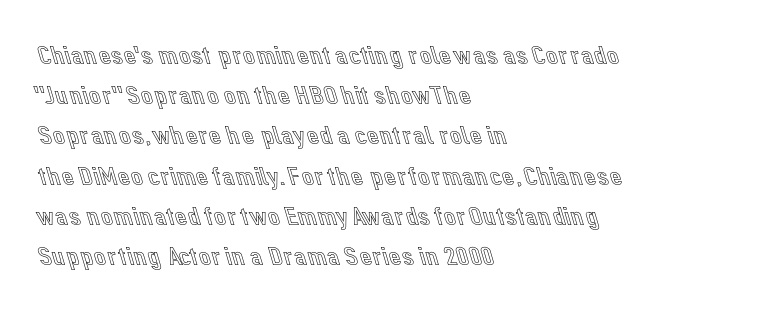
Q: Is the text italic (slanted)? A: Yes.
Q: Is the text underlined? A: No.
Q: How is the paragraph aligned? A: Left-aligned.
Q: Is the spacing between letters normal or unusually wide? A: Normal.
Q: Is the spacing between lines tight, normal or loose? A: Normal.
